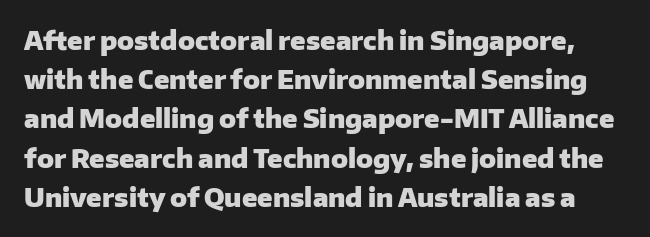
Q: Is the text bold? A: Yes.
Q: Is the text italic (slanted)? A: No, it is upright.
Q: Is the text underlined? A: No.
Q: Is the spacing between letters normal or unusually wide? A: Normal.
Q: Is the spacing between lines tight, normal or loose? A: Normal.
